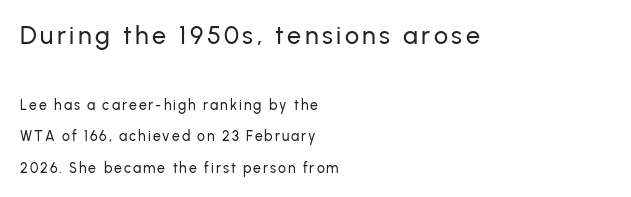
The image shows 25 px text type, upright; set left-aligned, loose line spacing (2.24x), not underlined; the first (top) block is 1.79x larger.
